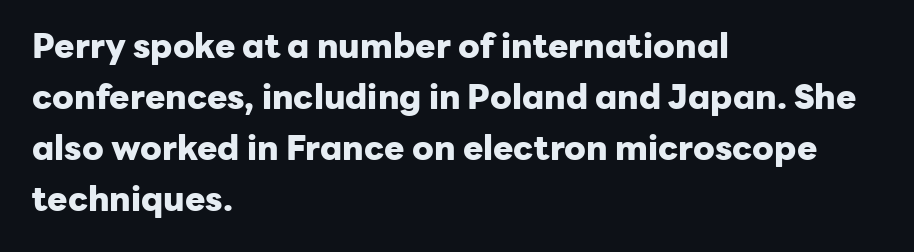
The image shows 34 px heavy sans-serif type, upright; set left-aligned, normal line spacing (1.5x), normal letter spacing, not underlined; low stroke contrast and a medium x-height.
